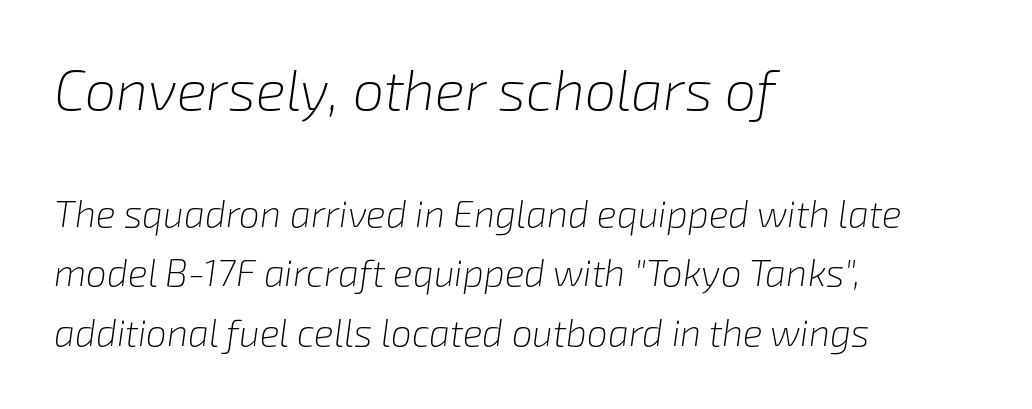
Q: Is the text bold? A: No.
Q: Is the text italic (slanted)? A: Yes, it leans right by about 8 degrees.
Q: Is the text underlined? A: No.
Q: How is the paragraph aligned? A: Left-aligned.
Q: Is the spacing between letters normal or unusually wide? A: Normal.
Q: Is the spacing between lines tight, normal or loose? A: Normal.
Q: Which block of text is set in a larger size, the first (top) or the second (bottom)? A: The first (top) one.
Q: Width (condensed, normal, or wide)? A: Normal.
Q: Stroke contrast? A: Low.
Q: x-height? A: Medium.
Q: Monospaced? A: No.
